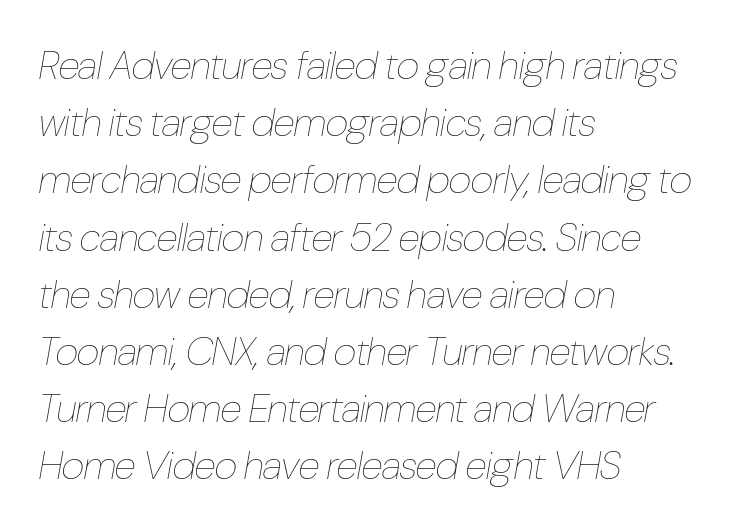
{"italic": "yes", "lean": "right", "slant_degrees": 10, "bold": "no", "weight": "thin", "width": "condensed", "stroke_contrast": "low", "x_height": "medium", "monospaced": "no", "underline": "no", "align": "left", "line_spacing": "normal", "line_spacing_ratio": 1.43, "letter_spacing": "normal", "letter_spacing_em": 0.0, "glyph_px": 40}
